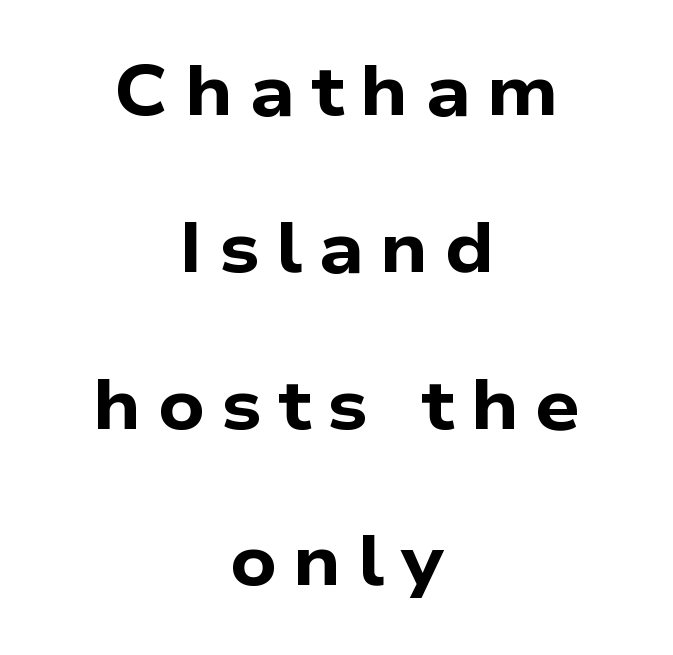
Plenty of ink on the page — the face is bold. The designer dialed line spacing up above the default. This sample uses a sans-serif face. Descender tails drop into unmarked territory.
